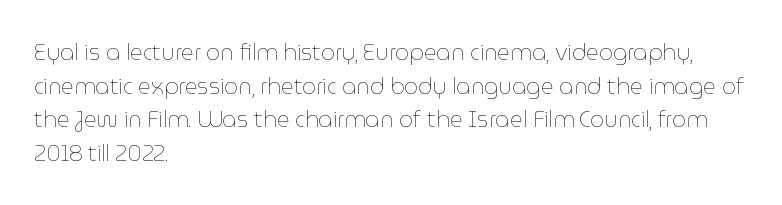
The image shows 22 px text type, upright; set left-aligned, normal line spacing (1.53x), normal letter spacing, not underlined.
